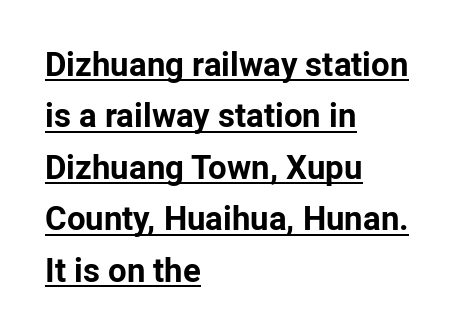
Q: Is the text bold? A: Yes.
Q: Is the text italic (slanted)? A: No, it is upright.
Q: Is the typeface a serif or a sans-serif typeface? A: Sans-serif.
Q: Is the text underlined? A: Yes.
Q: How is the paragraph aligned? A: Left-aligned.
Q: Is the spacing between letters normal or unusually wide? A: Normal.
Q: Is the spacing between lines tight, normal or loose? A: Normal.
Q: Width (condensed, normal, or wide)? A: Normal.
Q: Stroke contrast? A: Low.
Q: x-height? A: Medium.
Q: Monospaced? A: No.
